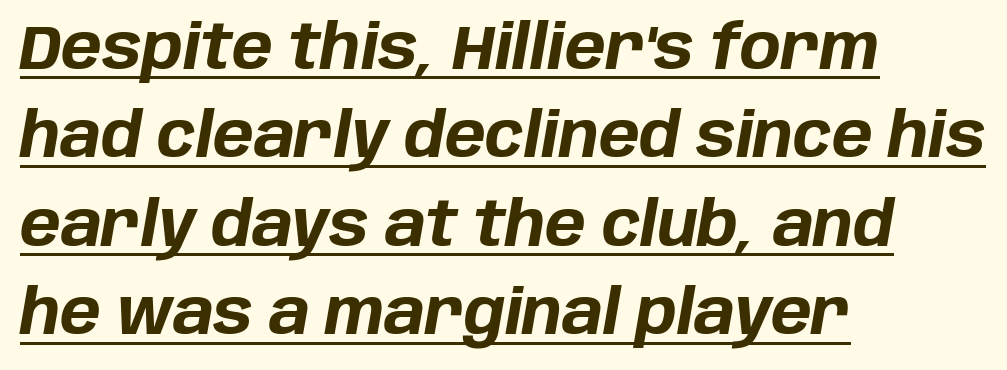
The image shows 61 px bold type, italic (leaning right); set left-aligned, normal line spacing (1.45x), normal letter spacing, underlined; low stroke contrast and a large x-height.
